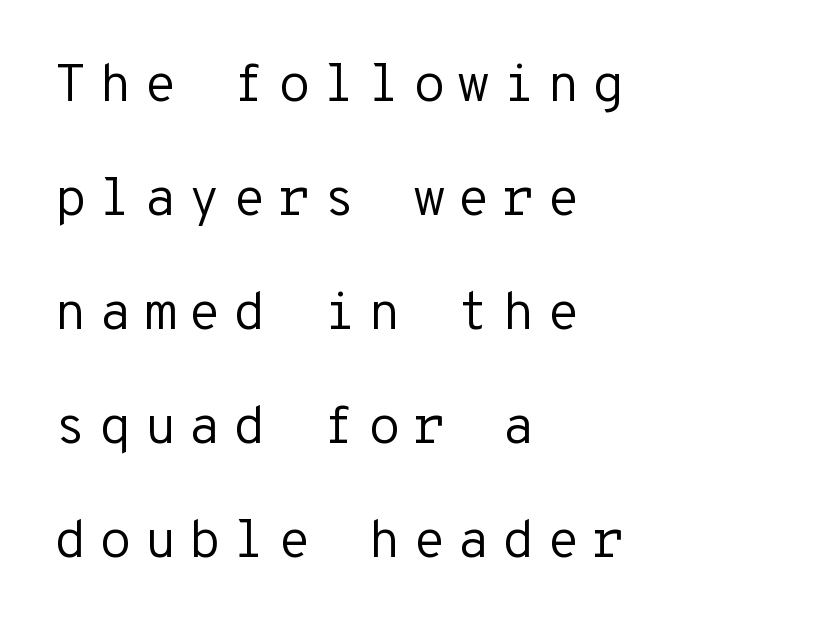
No italicization has been applied; the sample stays upright. The vertical gap from one line to the next is large. This reads as an unemphasized weight, regular at the heaviest. Is the letter spacing exaggerated? Yes — the characters are pushed far apart.
